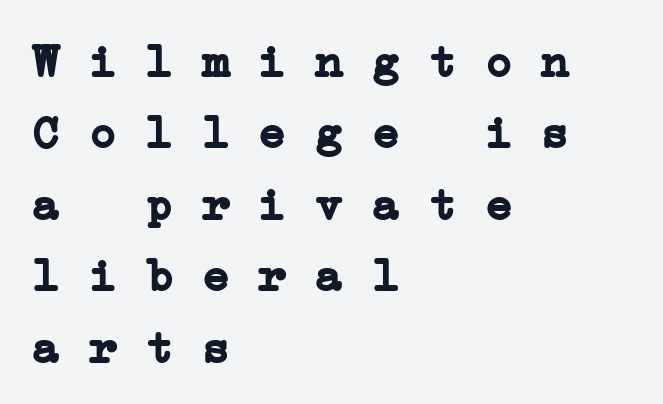
Q: Is the text bold? A: Yes.
Q: Is the typeface a serif or a sans-serif typeface? A: Serif.
Q: Is the text underlined? A: No.
Q: How is the paragraph aligned? A: Left-aligned.
Q: Is the spacing between letters normal or unusually wide? A: Normal.
Q: Is the spacing between lines tight, normal or loose? A: Normal.
Q: Width (condensed, normal, or wide)? A: Wide.
Q: Stroke contrast? A: Low.
Q: x-height? A: Medium.
Q: Monospaced? A: Yes.
